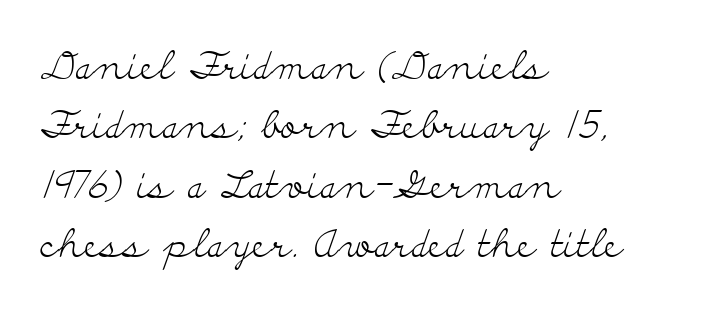
The image shows 38 px light, wide serif type; set left-aligned, normal line spacing (1.56x), normal letter spacing, not underlined; low stroke contrast and a small x-height.
